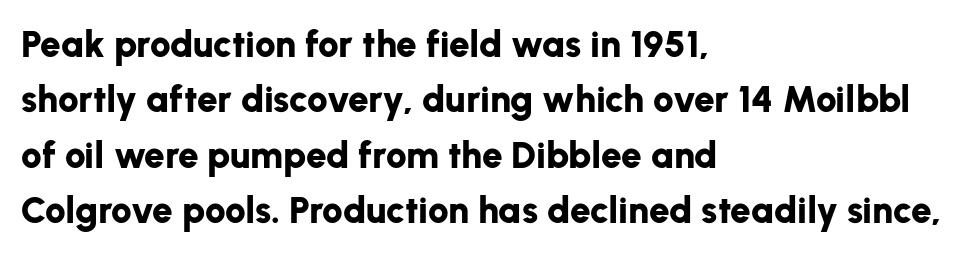
The type sits square on the baseline with zero lean. Here the designer chose a conventional face with non-uniform glyph widths. A student would call this left alignment; a typographer would say flush left, rag right. Each letter's strokes conclude bluntly, with no projecting serifs.
